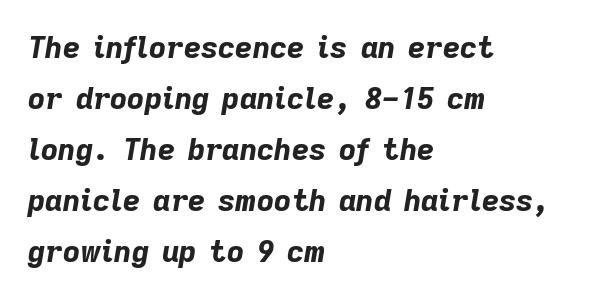
The image shows 30 px bold type, italic (leaning right); set left-aligned, normal line spacing (1.7x), normal letter spacing, not underlined; low stroke contrast and a medium x-height.
